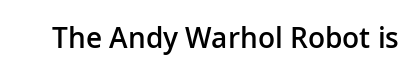
Q: Is the text bold? A: Semi-bold.
Q: Is the text italic (slanted)? A: No, it is upright.
Q: Is the typeface a serif or a sans-serif typeface? A: Sans-serif.
Q: Is the text underlined? A: No.
Q: Is the spacing between letters normal or unusually wide? A: Normal.
Q: Width (condensed, normal, or wide)? A: Normal.
Q: Stroke contrast? A: Low.
Q: x-height? A: Medium.
Q: Monospaced? A: No.
